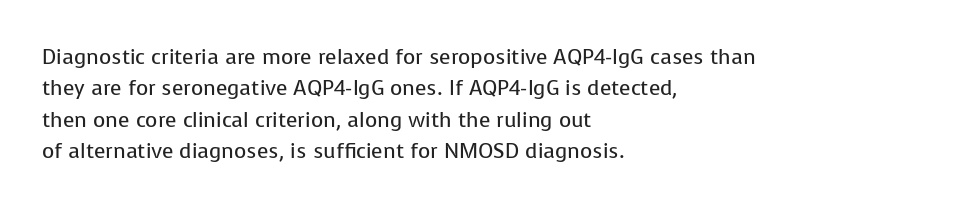
Q: Is the text bold? A: No.
Q: Is the text italic (slanted)? A: No, it is upright.
Q: Is the text underlined? A: No.
Q: How is the paragraph aligned? A: Left-aligned.
Q: Is the spacing between letters normal or unusually wide? A: Normal.
Q: Is the spacing between lines tight, normal or loose? A: Normal.
